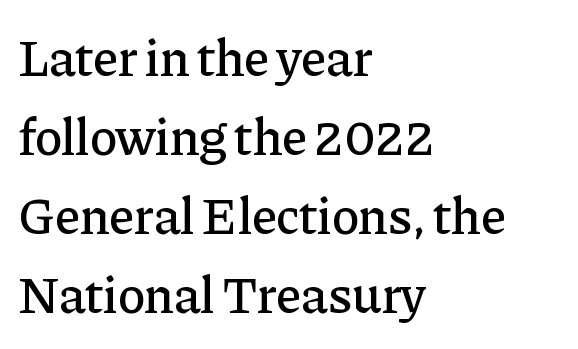
The image shows 52 px serif type, upright; set left-aligned, normal line spacing (1.52x), normal letter spacing, not underlined; low stroke contrast and a medium x-height.
